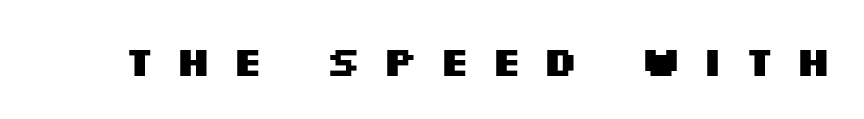
The characters look thick and weighty, a clear bold. What stands out about the letter spacing? Its width — letters are far apart. Is this a fixed-width face? No — the glyphs have proportional, varying widths. The face used here is a sans, in the tradition of grotesques and geometrics.
